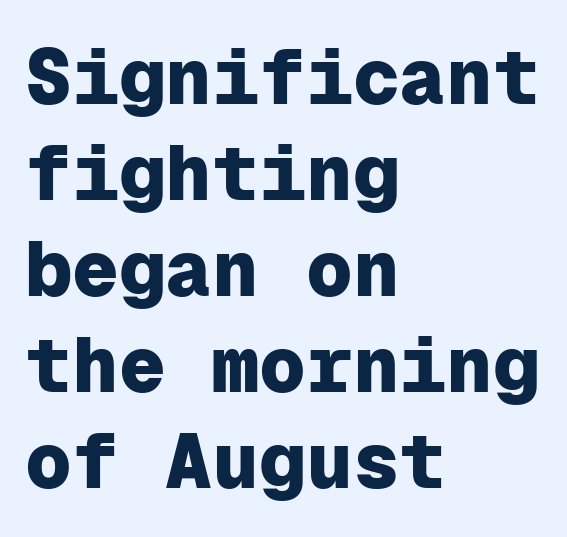
The letters are bold, with thick, heavy strokes. The typeface chosen for these lines omits serifs. A typesetter would mark this as roman, not italic. A typesetter would call this monospace, since all characters share one set width. Honestly, the letter spacing is just normal — you wouldn't notice it.
